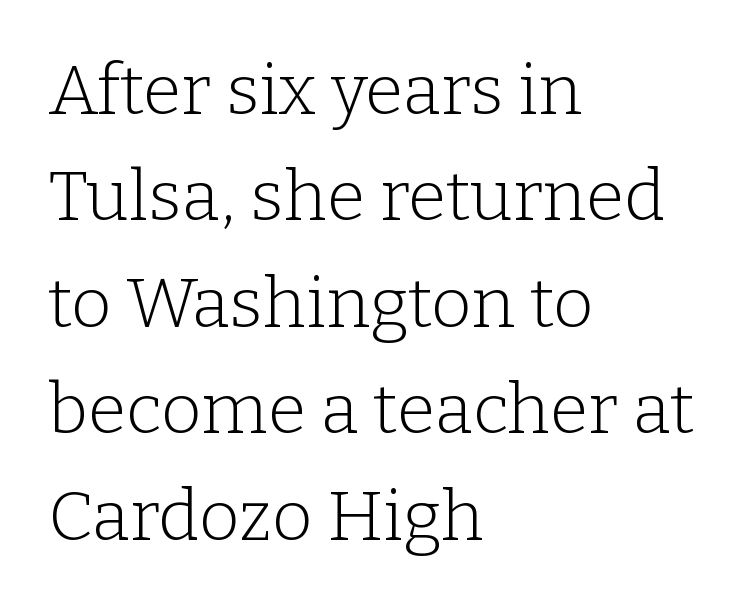
The lettering stays uniformly vertical, giving the passage a roman look. The face used here is seriffed, in the tradition of book romans. Does the leading feel generous? No, just average. Summary of weight: not heavy and not bold. Characters follow at the spacing the type designer built in.
